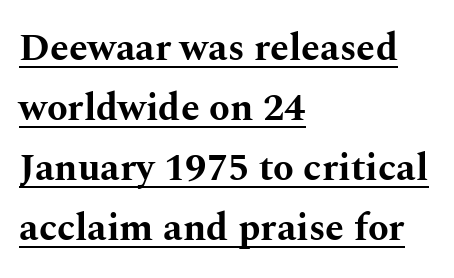
{"serif": "yes", "italic": "no", "bold": "yes", "weight": "bold", "width": "wide", "stroke_contrast": "medium", "x_height": "medium", "monospaced": "no", "underline": "yes", "align": "left", "line_spacing": "normal", "line_spacing_ratio": 1.58, "letter_spacing": "normal", "letter_spacing_em": 0.0, "glyph_px": 38}
